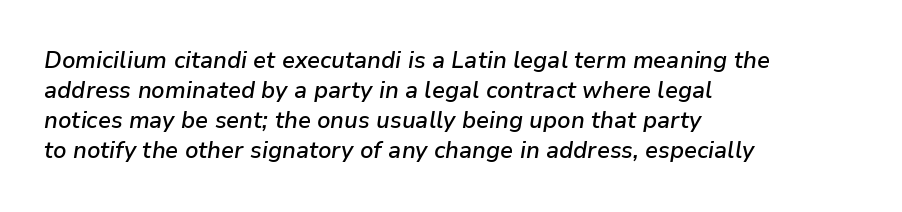
The image shows 23 px text type, italic (leaning right); set left-aligned, normal line spacing (1.31x), normal letter spacing, not underlined.
